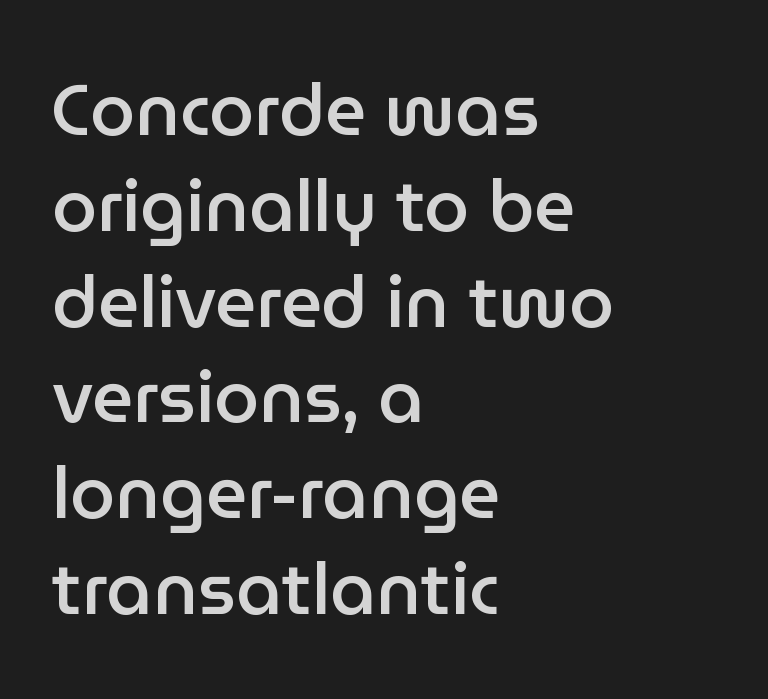
Look at the tracking — it's just the regular setting, nothing added. The letters advance in unequal steps, a hallmark of proportional type. Does the type have serifs? No, each stem ends abruptly. Summary of weight: moderately heavy, a semibold. The passage shown stacks its lines at a standard gap. A bare baseline throughout the passage.
